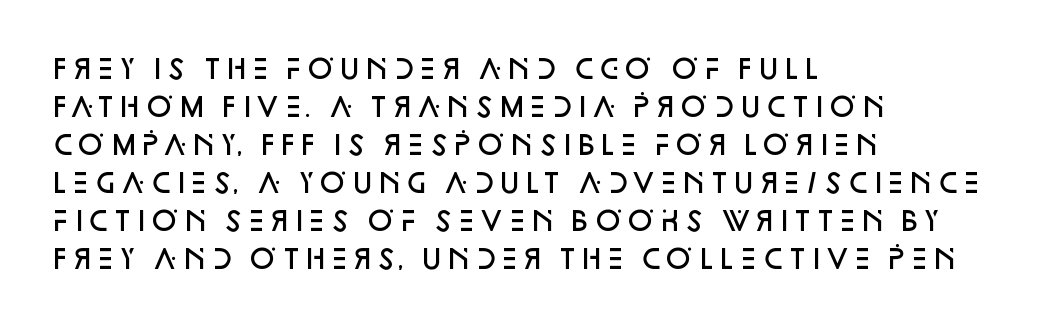
Q: Is the text bold? A: Semi-bold.
Q: Is the text italic (slanted)? A: No, it is upright.
Q: Is the text underlined? A: No.
Q: How is the paragraph aligned? A: Left-aligned.
Q: Is the spacing between letters normal or unusually wide? A: Normal.
Q: Is the spacing between lines tight, normal or loose? A: Normal.
